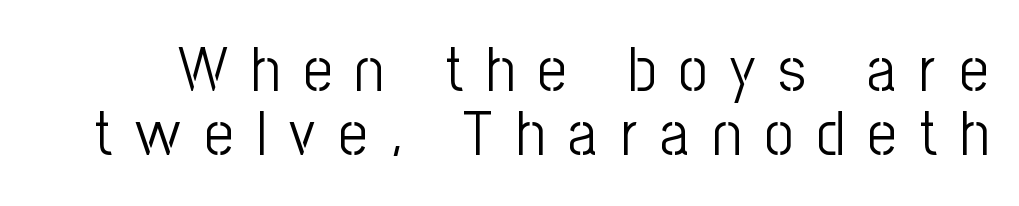
The image shows 63 px light, condensed sans-serif type, upright; set tight line spacing (1.01x), unusually wide letter spacing (+0.37 em), not underlined; low stroke contrast and a medium x-height.
